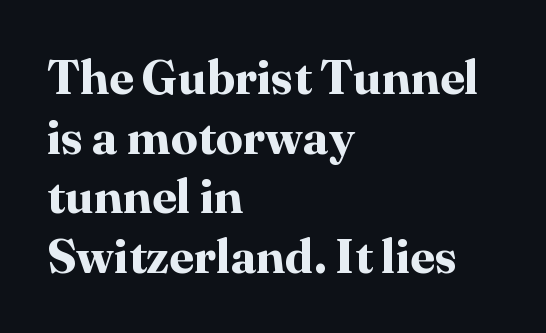
{"serif": "yes", "italic": "no", "bold": "yes", "weight": "bold", "width": "normal", "stroke_contrast": "high", "x_height": "medium", "monospaced": "no", "underline": "no", "align": "left", "line_spacing_ratio": 1.24, "letter_spacing": "normal", "letter_spacing_em": 0.0, "glyph_px": 48}
